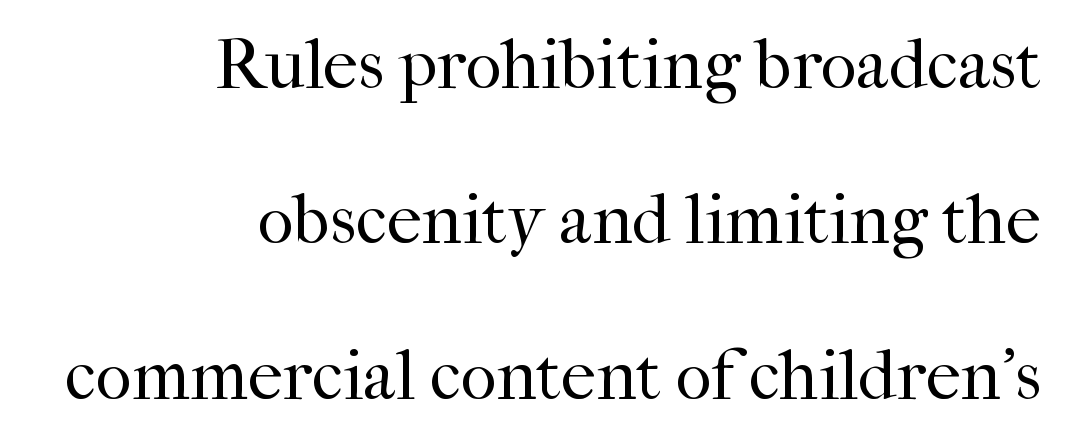
The image shows 70 px regular-weight serif type, upright; set right-aligned, loose line spacing (2.22x), normal letter spacing, not underlined; high stroke contrast and a medium x-height.
